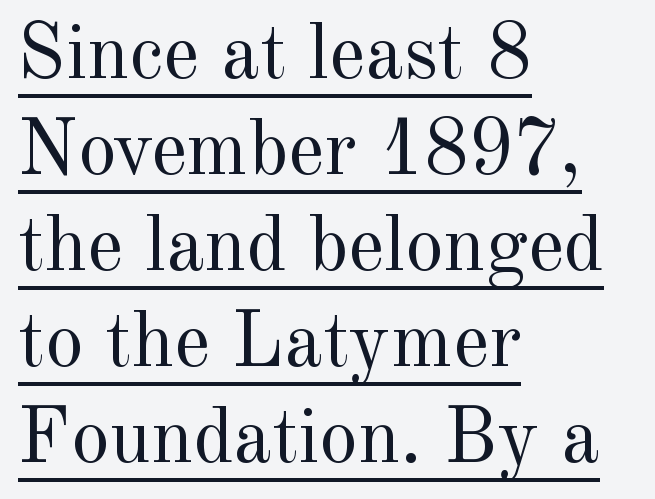
Q: Is the text bold? A: No.
Q: Is the text italic (slanted)? A: No, it is upright.
Q: Is the typeface a serif or a sans-serif typeface? A: Serif.
Q: Is the text underlined? A: Yes.
Q: How is the paragraph aligned? A: Left-aligned.
Q: Is the spacing between letters normal or unusually wide? A: Normal.
Q: Width (condensed, normal, or wide)? A: Normal.
Q: x-height? A: Small.
Q: Monospaced? A: No.
